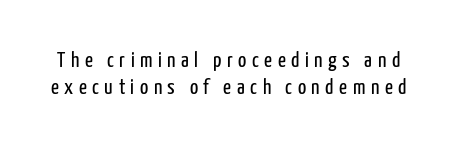
Q: Is the text bold? A: No.
Q: Is the text italic (slanted)? A: No, it is upright.
Q: Is the text underlined? A: No.
Q: Is the spacing between letters normal or unusually wide? A: Unusually wide.
